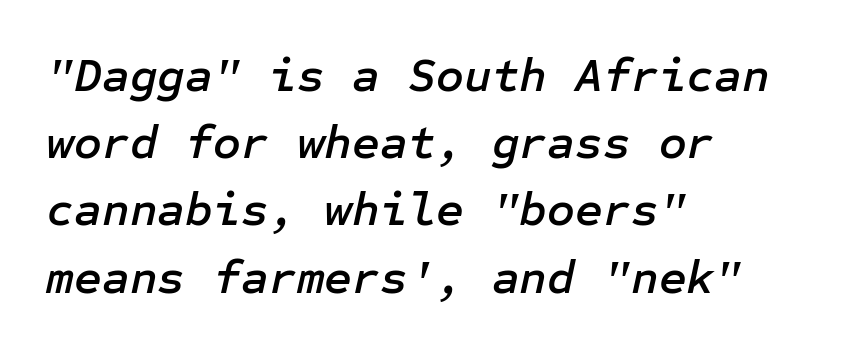
{"italic": "yes", "lean": "right", "slant_degrees": 12, "width": "normal", "stroke_contrast": "low", "x_height": "medium", "underline": "no", "align": "left", "line_spacing": "normal", "line_spacing_ratio": 1.4, "letter_spacing": "normal", "letter_spacing_em": 0.0, "glyph_px": 48}
